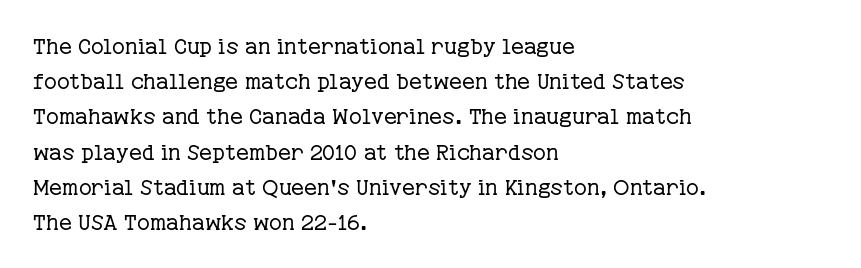
{"italic": "no", "bold": "no", "underline": "no", "align": "left", "line_spacing": "normal", "line_spacing_ratio": 1.6, "letter_spacing": "normal", "letter_spacing_em": 0.0, "glyph_px": 22}
